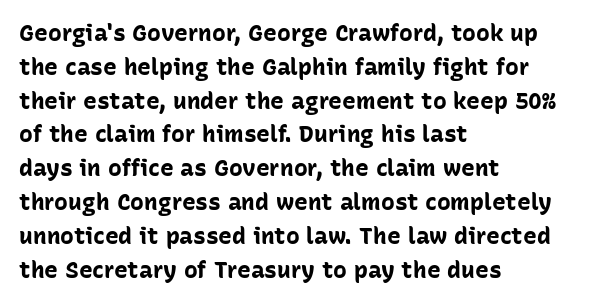
The image shows 23 px bold type, upright; set left-aligned, normal line spacing (1.47x), normal letter spacing, not underlined.
